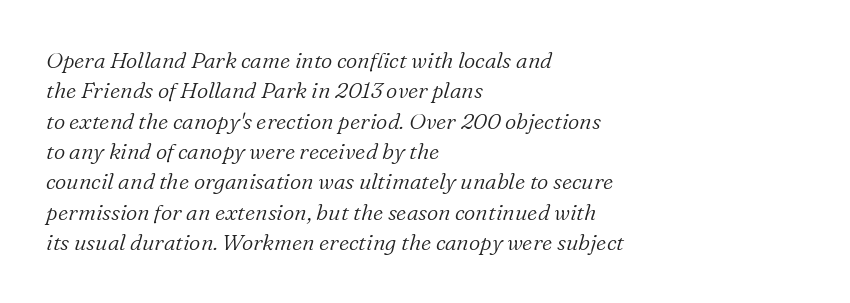
Just letters on the line, the space beneath them empty. The strokes carry an ordinary text weight at most. Short note: letters normally spaced. Rows of type keep a routine distance in the vertical direction. A student would call this left alignment; a typographer would say flush left, rag right. Rendered with sloped, italic letterforms.
